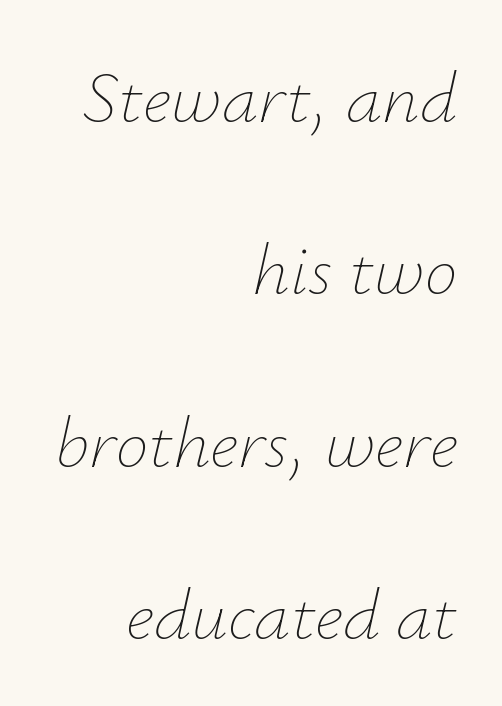
Q: Is the text bold? A: No.
Q: Is the text italic (slanted)? A: Yes, it leans right by about 12 degrees.
Q: Is the text underlined? A: No.
Q: How is the paragraph aligned? A: Right-aligned.
Q: Is the spacing between letters normal or unusually wide? A: Normal.
Q: Is the spacing between lines tight, normal or loose? A: Loose.
Q: Width (condensed, normal, or wide)? A: Normal.
Q: Stroke contrast? A: Low.
Q: x-height? A: Small.
Q: Monospaced? A: No.
